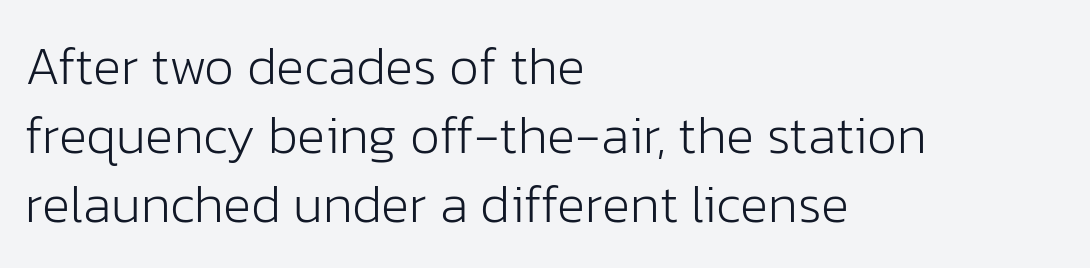
The typesetting does not lean heavy: it is not bold. Tall strokes in this sample are plumb rather than angled. Vertically, the passage feels balanced, rows spaced as you'd expect. The designer went with a sans here, leaving each stem footless. Nothing unusual about the tracking: characters are spaced as the font intends. The letters advance in unequal steps, a hallmark of proportional type.
